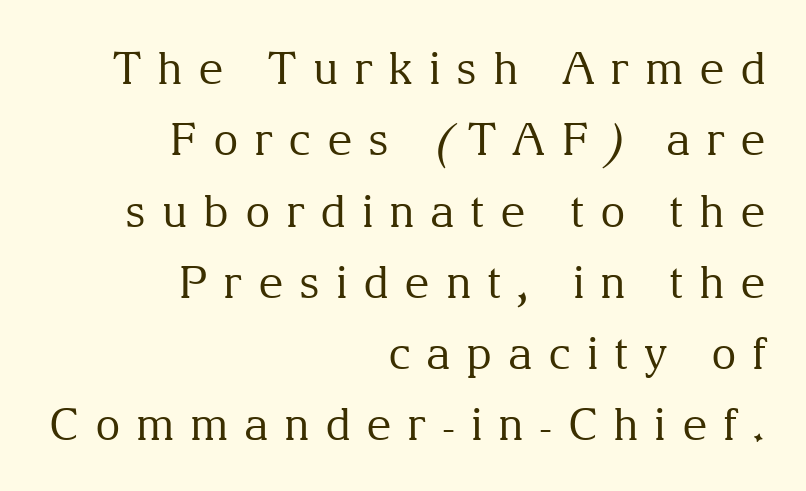
Q: Is the text bold? A: No.
Q: Is the text italic (slanted)? A: No, it is upright.
Q: Is the typeface a serif or a sans-serif typeface? A: Serif.
Q: Is the text underlined? A: No.
Q: How is the paragraph aligned? A: Right-aligned.
Q: Is the spacing between letters normal or unusually wide? A: Unusually wide.
Q: Is the spacing between lines tight, normal or loose? A: Normal.
Q: Width (condensed, normal, or wide)? A: Normal.
Q: Stroke contrast? A: Medium.
Q: x-height? A: Medium.
Q: Monospaced? A: No.
